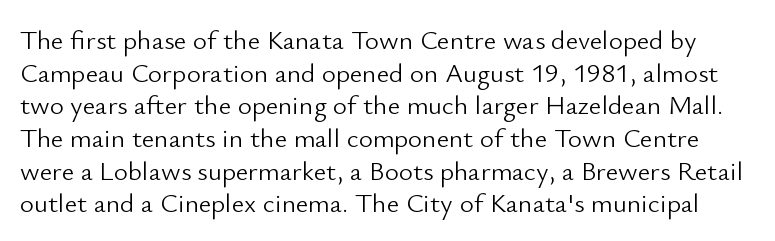
{"italic": "no", "bold": "no", "underline": "no", "line_spacing_ratio": 1.21, "letter_spacing": "normal", "letter_spacing_em": 0.0, "glyph_px": 27}
